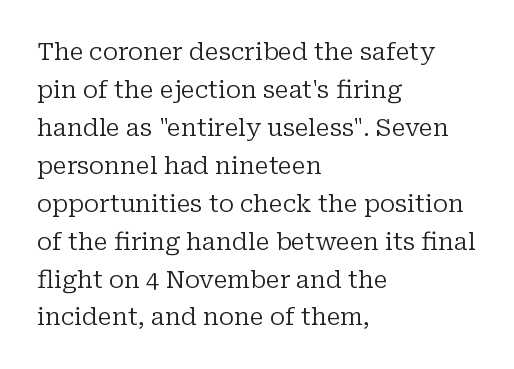
Q: Is the text bold? A: No.
Q: Is the text italic (slanted)? A: No, it is upright.
Q: Is the text underlined? A: No.
Q: How is the paragraph aligned? A: Left-aligned.
Q: Is the spacing between letters normal or unusually wide? A: Normal.
Q: Is the spacing between lines tight, normal or loose? A: Normal.
